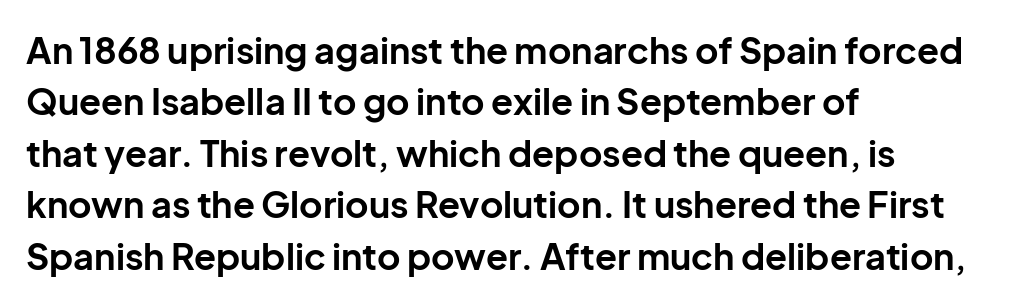
The image shows 36 px bold sans-serif type, upright; set left-aligned, normal line spacing (1.43x), normal letter spacing, not underlined; low stroke contrast and a medium x-height.
